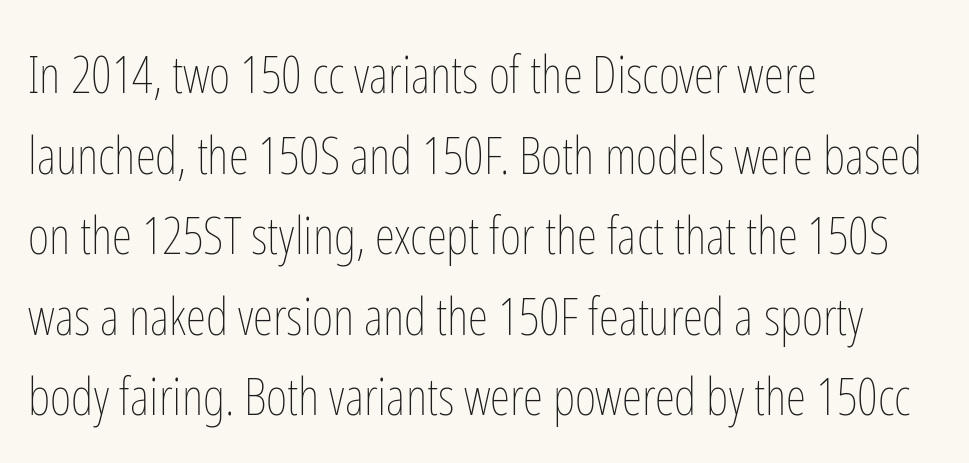
The image shows 52 px thin, condensed type, upright; set left-aligned, normal line spacing (1.55x), normal letter spacing, not underlined; low stroke contrast and a medium x-height.
